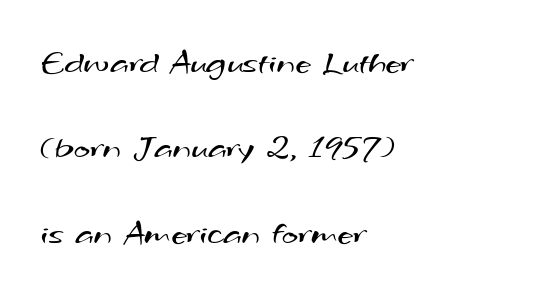
The image shows 35 px regular-weight, wide sans-serif type; set left-aligned, loose line spacing (2.44x), normal letter spacing, not underlined; medium stroke contrast and a small x-height.
